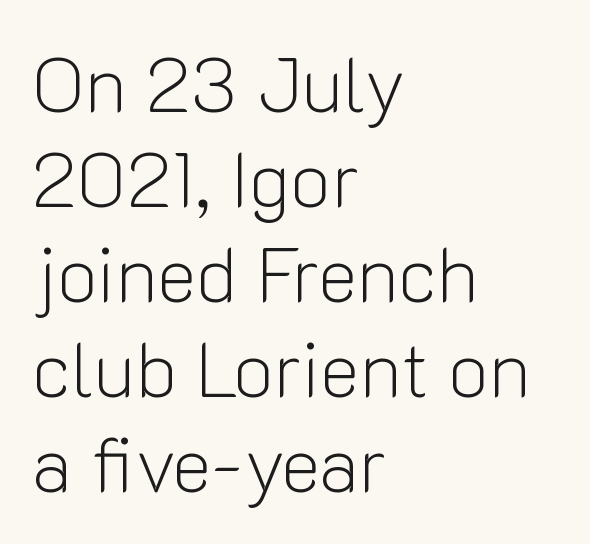
The image shows 76 px light sans-serif type, upright; set left-aligned, normal line spacing (1.25x), normal letter spacing, not underlined; low stroke contrast and a medium x-height.
